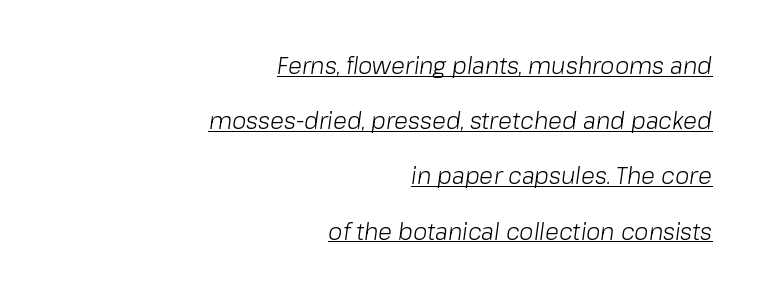
What stands out about the letter spacing? Nothing — it is the standard amount. A baseline rule has been typeset under these characters. These lines are set flush right with a ragged left edge. The axis of the letterforms is tilted away from vertical.
